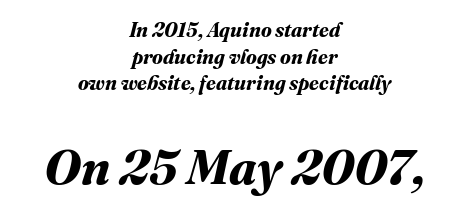
The image shows 49 px bold type; set centered, normal line spacing (1.33x), normal letter spacing, not underlined; the second (bottom) block is 2.45x larger; medium stroke contrast and a medium x-height.
